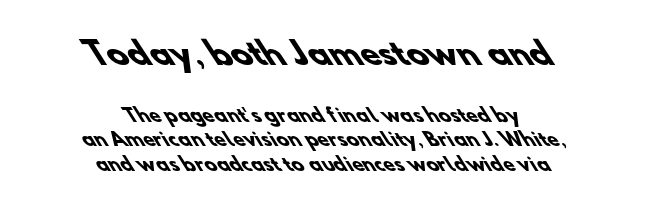
Q: Is the text bold? A: Yes.
Q: Is the typeface a serif or a sans-serif typeface? A: Sans-serif.
Q: Is the text underlined? A: No.
Q: How is the paragraph aligned? A: Centered.
Q: Is the spacing between letters normal or unusually wide? A: Normal.
Q: Is the spacing between lines tight, normal or loose? A: Normal.
Q: Which block of text is set in a larger size, the first (top) or the second (bottom)? A: The first (top) one.
Q: Width (condensed, normal, or wide)? A: Normal.
Q: Stroke contrast? A: Low.
Q: x-height? A: Small.
Q: Monospaced? A: No.
